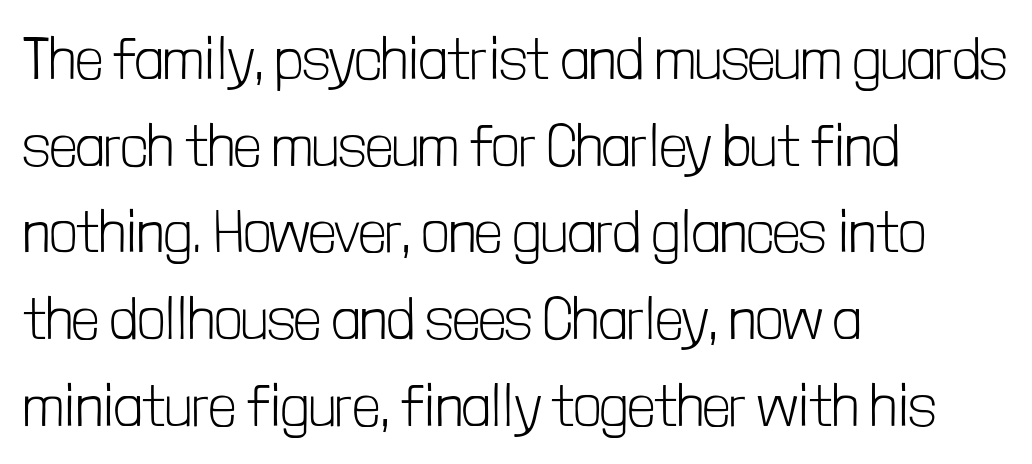
The image shows 59 px light, condensed sans-serif type, upright; set left-aligned, normal line spacing (1.47x), normal letter spacing, not underlined; low stroke contrast and a medium x-height.
